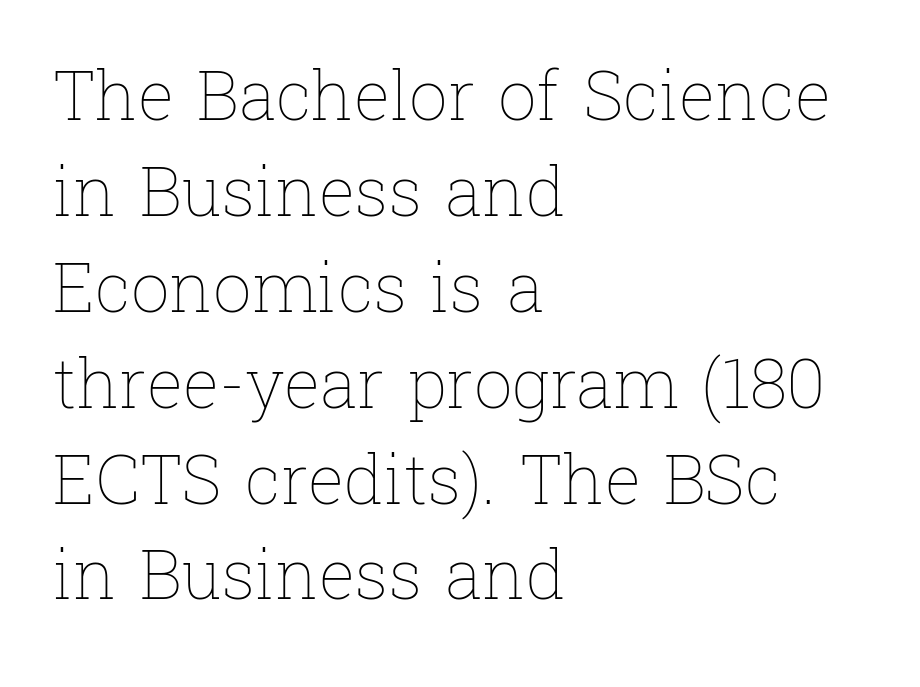
The image shows 68 px thin type, upright; set left-aligned, normal line spacing (1.41x), normal letter spacing, not underlined; low stroke contrast and a medium x-height.
